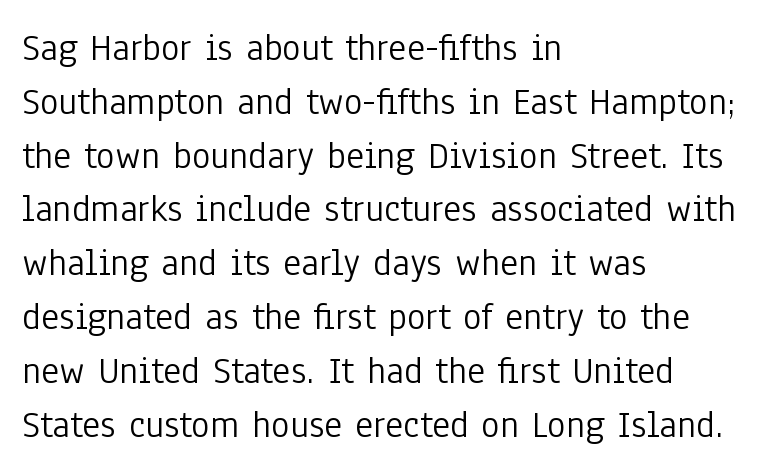
The image shows 39 px light, condensed sans-serif type, upright; set left-aligned, normal line spacing (1.38x), normal letter spacing, not underlined; low stroke contrast and a medium x-height.
